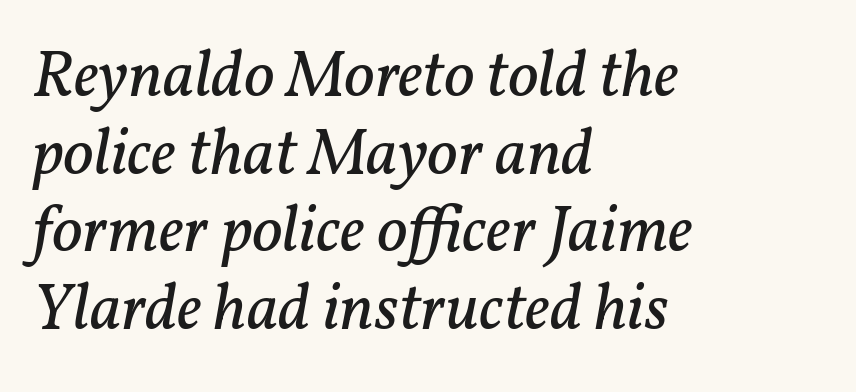
This sample uses plain, unmodified letter spacing. You could not count columns in this text — the font is proportionally spaced. Letterform terminals end in serifs throughout the passage. Lines of text with bare space underneath. This rendering uses left alignment, leaving the right contour irregular. Italic: yes, the glyphs are oblique.
